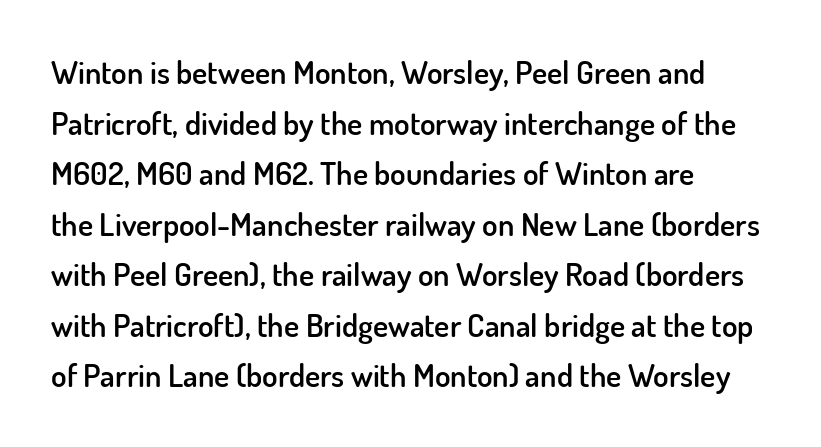
The image shows 32 px semibold sans-serif type, upright; set left-aligned, normal line spacing (1.58x), normal letter spacing, not underlined; low stroke contrast and a small x-height.
